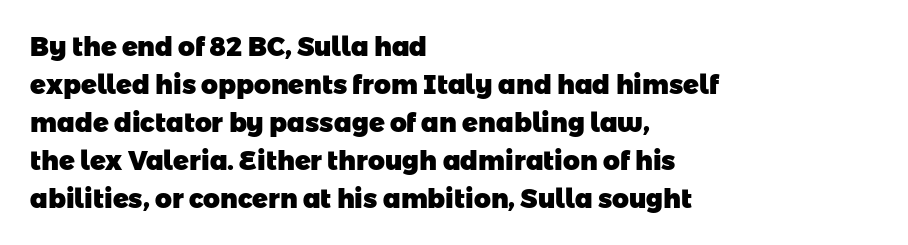
{"bold": "yes", "underline": "no", "align": "left", "line_spacing": "normal", "line_spacing_ratio": 1.46, "letter_spacing": "normal", "letter_spacing_em": 0.0, "glyph_px": 26}
